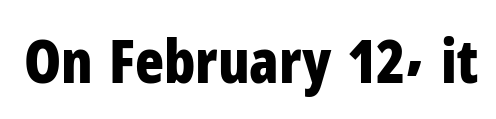
Q: Is the text bold? A: Yes.
Q: Is the text italic (slanted)? A: No, it is upright.
Q: Is the typeface a serif or a sans-serif typeface? A: Sans-serif.
Q: Is the text underlined? A: No.
Q: Is the spacing between letters normal or unusually wide? A: Normal.
Q: Width (condensed, normal, or wide)? A: Condensed.
Q: Stroke contrast? A: Low.
Q: x-height? A: Medium.
Q: Monospaced? A: No.
